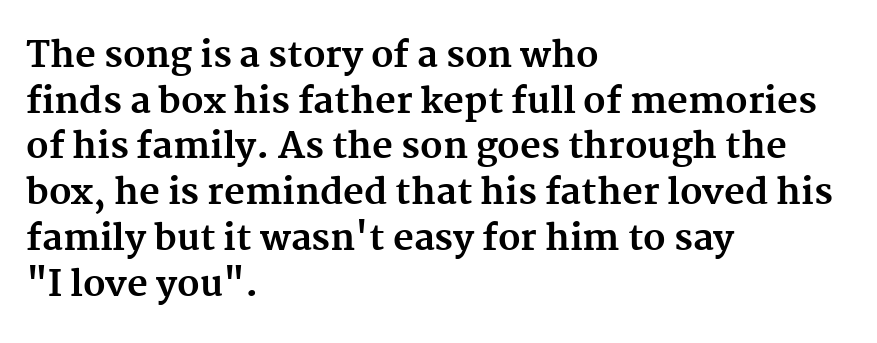
The image shows 36 px bold serif type, upright; set left-aligned, normal line spacing (1.27x), normal letter spacing, not underlined; medium stroke contrast and a medium x-height.
